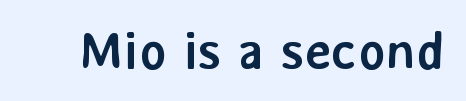
{"serif": "no", "italic": "no", "bold": "yes", "weight": "semibold", "width": "normal", "stroke_contrast": "low", "x_height": "medium", "monospaced": "no", "underline": "no", "letter_spacing": "normal", "letter_spacing_em": 0.0, "glyph_px": 52}
